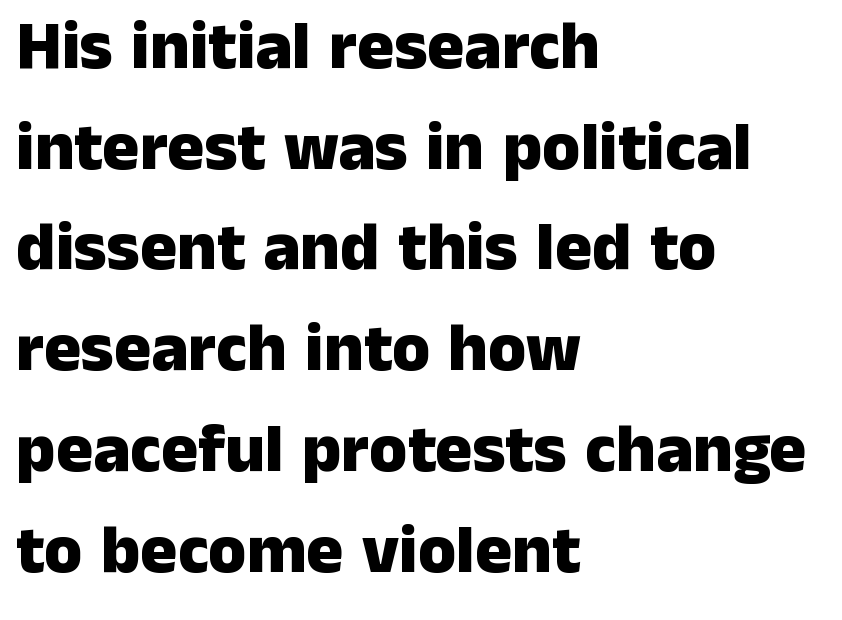
The image shows 69 px heavy sans-serif type, upright; set left-aligned, normal line spacing (1.46x), normal letter spacing, not underlined; low stroke contrast and a medium x-height.
